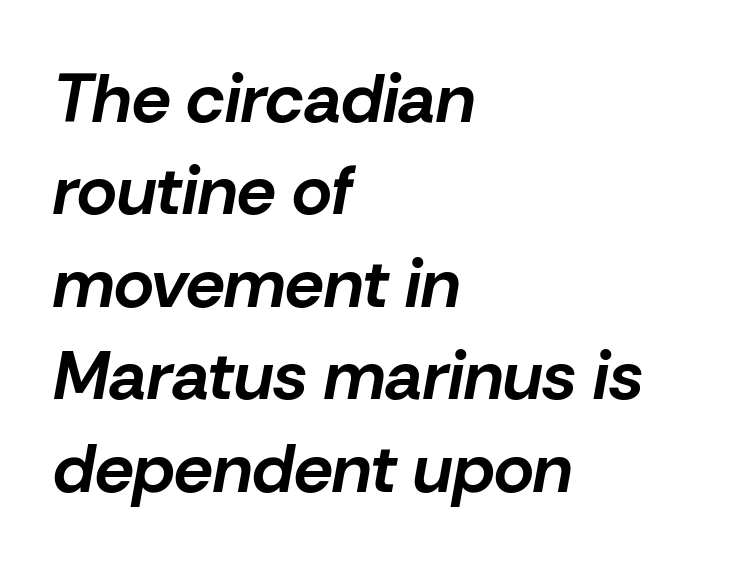
Q: Is the text bold? A: Yes.
Q: Is the text italic (slanted)? A: Yes, it leans right by about 10 degrees.
Q: Is the text underlined? A: No.
Q: How is the paragraph aligned? A: Left-aligned.
Q: Is the spacing between letters normal or unusually wide? A: Normal.
Q: Is the spacing between lines tight, normal or loose? A: Normal.
Q: Width (condensed, normal, or wide)? A: Normal.
Q: Stroke contrast? A: Low.
Q: x-height? A: Medium.
Q: Monospaced? A: No.
